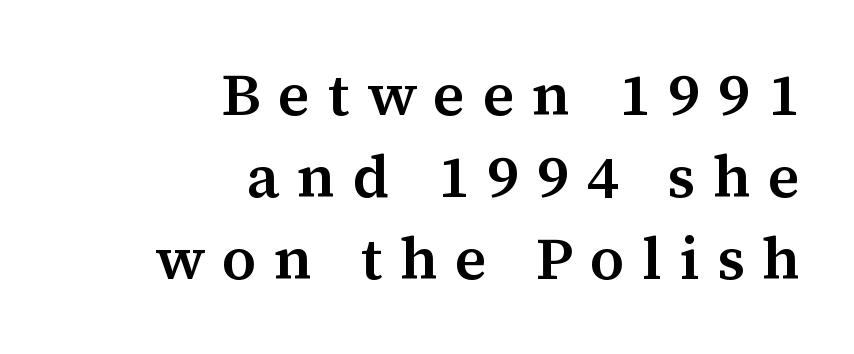
{"serif": "yes", "italic": "no", "bold": "semi", "weight": "semibold", "width": "normal", "stroke_contrast": "medium", "x_height": "medium", "monospaced": "no", "underline": "no", "align": "right", "line_spacing": "normal", "line_spacing_ratio": 1.37, "letter_spacing": "wide", "letter_spacing_em": 0.29, "glyph_px": 60}
